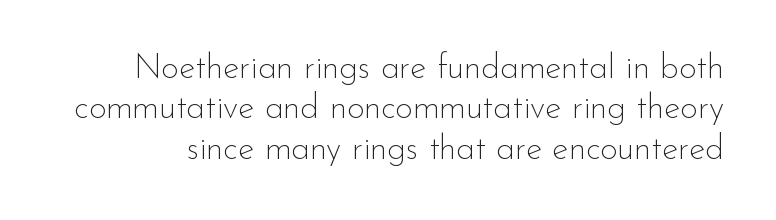
The image shows 34 px thin sans-serif type, upright; set line spacing 1.19x, normal letter spacing, not underlined; low stroke contrast and a small x-height.
